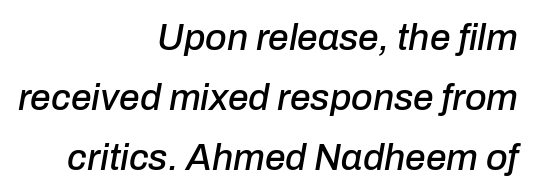
The image shows 37 px text type, italic (leaning right); set right-aligned, normal line spacing (1.62x), normal letter spacing, not underlined; low stroke contrast and a medium x-height.
